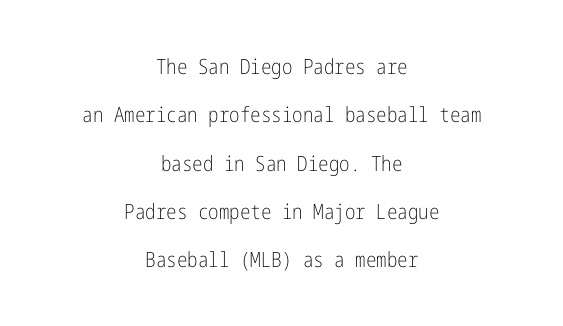
The image shows 21 px text type, upright; set centered, loose line spacing (2.3x), normal letter spacing, not underlined.
